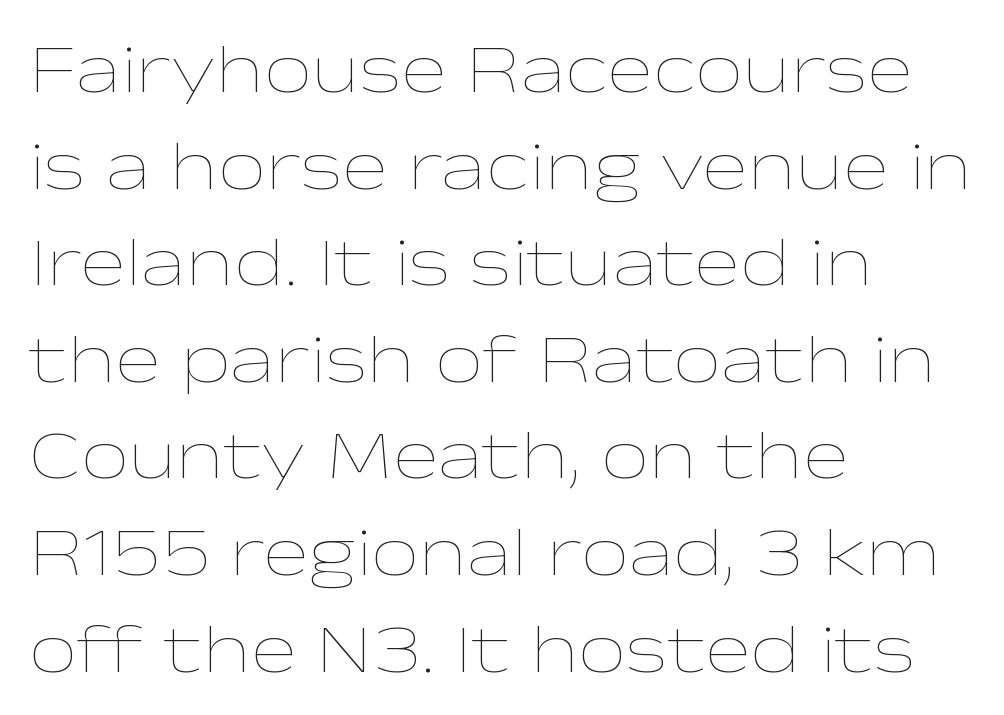
{"italic": "no", "bold": "no", "weight": "thin", "width": "wide", "stroke_contrast": "low", "x_height": "medium", "monospaced": "no", "underline": "no", "align": "left", "line_spacing": "normal", "line_spacing_ratio": 1.4, "letter_spacing": "normal", "letter_spacing_em": 0.0, "glyph_px": 69}
